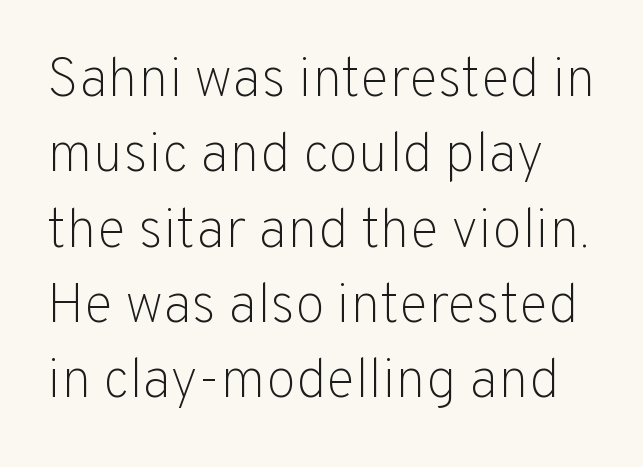
Q: Is the text bold? A: No.
Q: Is the text italic (slanted)? A: No, it is upright.
Q: Is the typeface a serif or a sans-serif typeface? A: Sans-serif.
Q: Is the text underlined? A: No.
Q: Is the spacing between letters normal or unusually wide? A: Normal.
Q: Is the spacing between lines tight, normal or loose? A: Normal.
Q: Width (condensed, normal, or wide)? A: Normal.
Q: Stroke contrast? A: Low.
Q: x-height? A: Medium.
Q: Monospaced? A: No.
